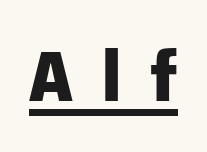
Q: Is the text bold? A: Yes.
Q: Is the text italic (slanted)? A: No, it is upright.
Q: Is the typeface a serif or a sans-serif typeface? A: Sans-serif.
Q: Is the text underlined? A: Yes.
Q: Is the spacing between letters normal or unusually wide? A: Unusually wide.
Q: Width (condensed, normal, or wide)? A: Normal.
Q: Stroke contrast? A: Low.
Q: x-height? A: Medium.
Q: Monospaced? A: No.
